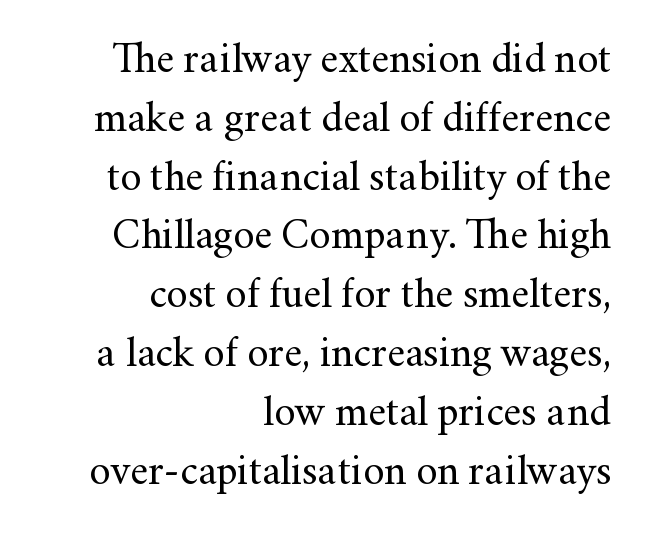
Words appear dense and cohesive because spacing is normal. Typeset ragged left — the right edge is the straight one. Look at the bottom of the vertical strokes: they flare into serifs here. The foot of each line stays bare and open. Is the stroke heavy? The answer is a plain regular-or-lighter. The font's upright variant was chosen for this text.
